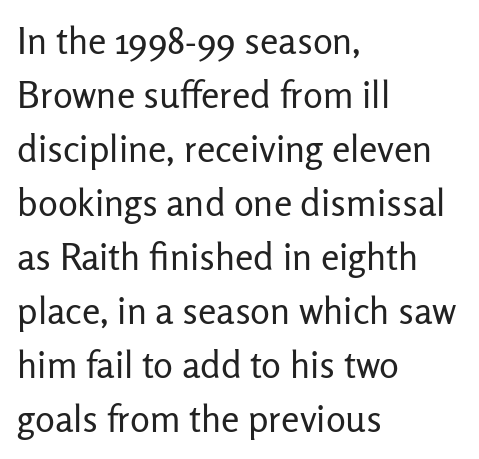
The image shows 37 px regular-weight sans-serif type, upright; set left-aligned, normal line spacing (1.46x), normal letter spacing, not underlined; low stroke contrast and a medium x-height.
